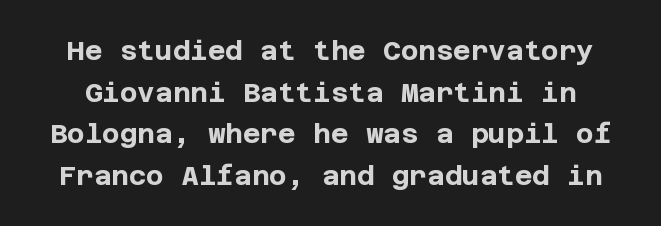
This sample uses plain, unmodified letter spacing. Chunky letters — that's bold for sure. The lines sit at an ordinary, default distance from one another. Bare-footed words on every line.
